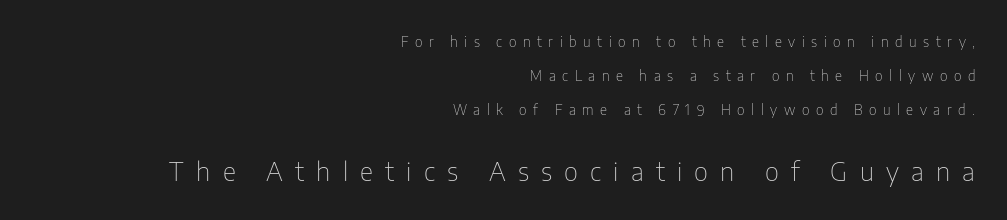
Honestly, the rows look like they've been pulled way apart. The face used here appears at its bigger size in the lower chunk. Characters remain perfectly vertical along every line. This is not heavy type; no bold has been used. The words here are not underlined.
